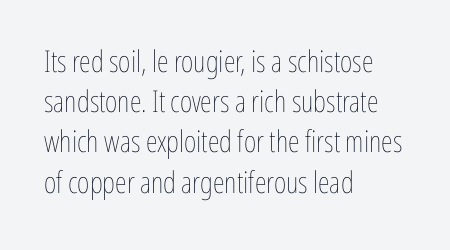
Q: Is the text bold? A: No.
Q: Is the text italic (slanted)? A: No, it is upright.
Q: Is the text underlined? A: No.
Q: How is the paragraph aligned? A: Left-aligned.
Q: Is the spacing between letters normal or unusually wide? A: Normal.
Q: Is the spacing between lines tight, normal or loose? A: Normal.
Q: Width (condensed, normal, or wide)? A: Condensed.
Q: Stroke contrast? A: Low.
Q: x-height? A: Medium.
Q: Monospaced? A: No.
